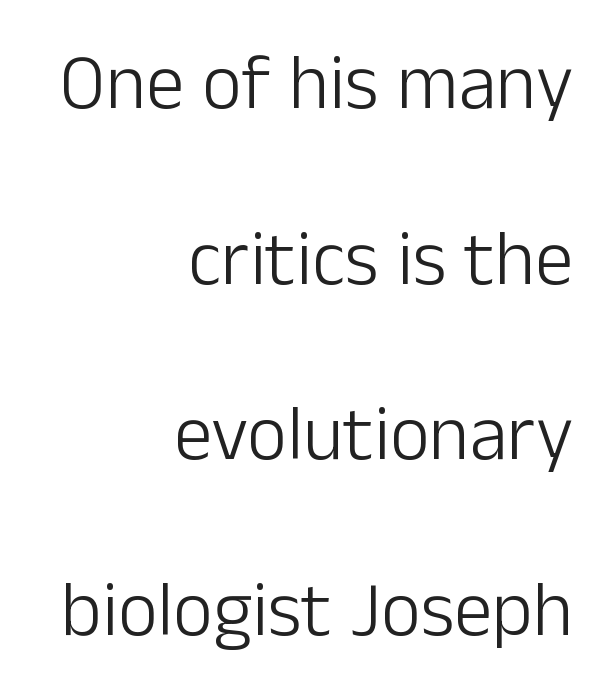
The image shows 77 px light sans-serif type, upright; set right-aligned, loose line spacing (2.28x), normal letter spacing, not underlined; low stroke contrast and a medium x-height.
